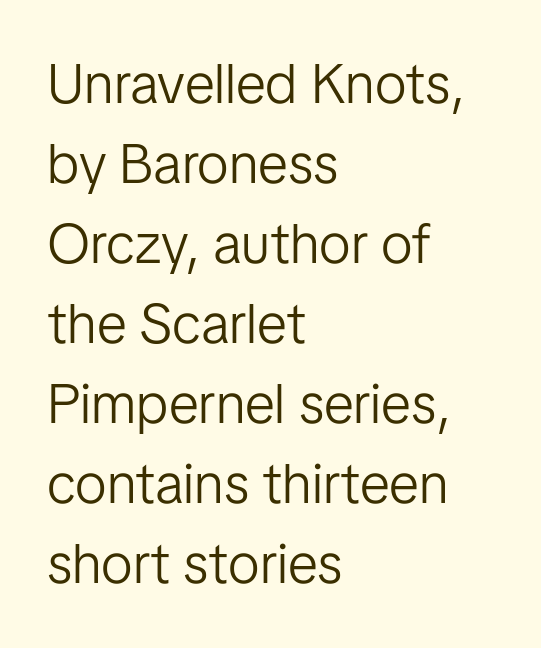
Q: Is the text bold? A: No.
Q: Is the text italic (slanted)? A: No, it is upright.
Q: Is the typeface a serif or a sans-serif typeface? A: Sans-serif.
Q: Is the text underlined? A: No.
Q: How is the paragraph aligned? A: Left-aligned.
Q: Is the spacing between letters normal or unusually wide? A: Normal.
Q: Is the spacing between lines tight, normal or loose? A: Normal.
Q: Width (condensed, normal, or wide)? A: Normal.
Q: Stroke contrast? A: Low.
Q: x-height? A: Medium.
Q: Monospaced? A: No.
